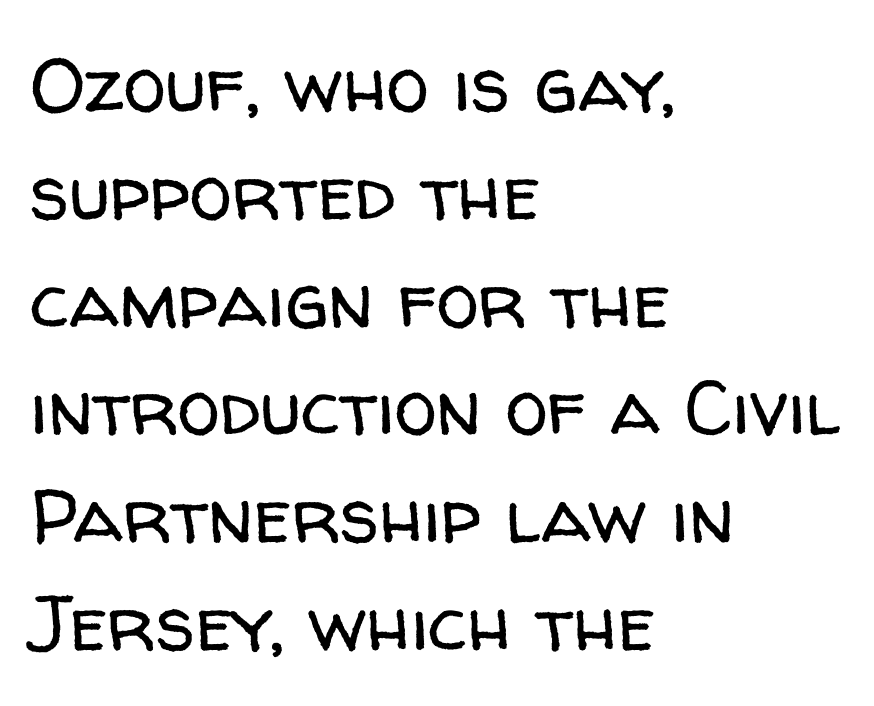
If you drew a ruler down the left edge, every line would touch it. When letters stand straight like this, we call the style roman or upright. This is sans-serif lettering, the kind often seen on screens and signage. The passage shown is typed in a proportional face where columns would drift.
